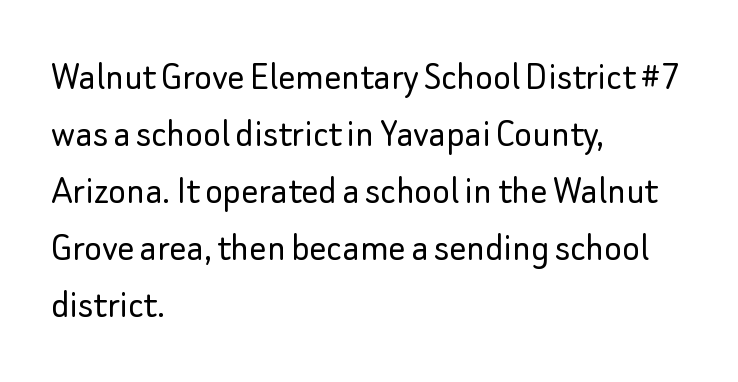
{"serif": "no", "italic": "no", "bold": "no", "weight": "light", "width": "normal", "stroke_contrast": "low", "x_height": "small", "monospaced": "no", "underline": "no", "align": "left", "line_spacing": "normal", "line_spacing_ratio": 1.36, "letter_spacing": "normal", "letter_spacing_em": 0.0, "glyph_px": 42}
